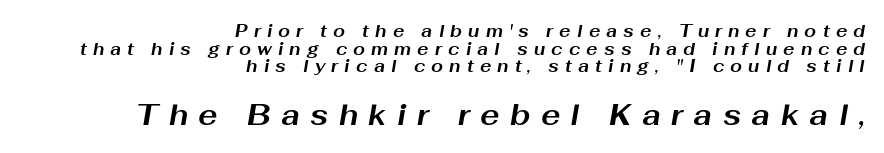
Tracking value appears strongly positive — letters spread wide. The block sitting lower on the canvas is the one with enlarged characters. There's an unmistakable incline to the writing here. The glyphs have the mass of a bold cut.
